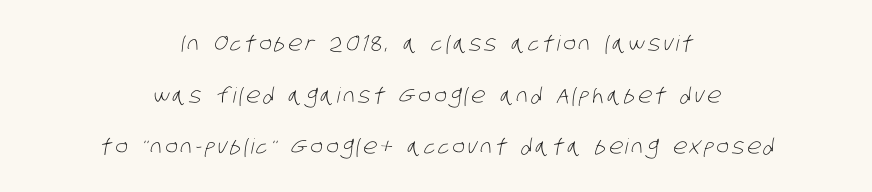
{"bold": "no", "underline": "no", "align": "center", "line_spacing": "loose", "line_spacing_ratio": 2.46, "glyph_px": 21}
